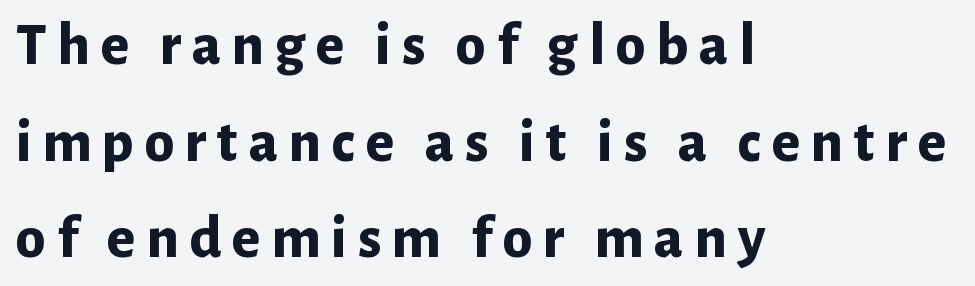
The image shows 60 px bold sans-serif type, upright; set left-aligned, normal line spacing (1.61x), not underlined; low stroke contrast and a medium x-height.
